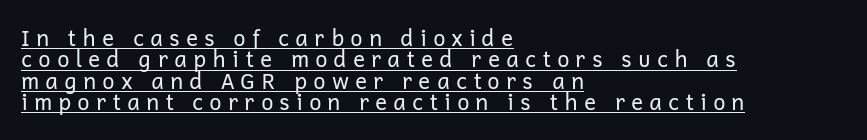
Each line starts at the same left margin while the right side varies. This is not heavy type; no bold has been used. This sample uses an upright cut, with every glyph sitting square on the baseline. The vertical gap from one line to the next is small.
